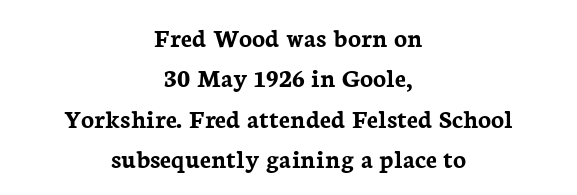
The image shows 27 px bold type, upright; set centered, normal line spacing (1.5x), normal letter spacing, not underlined.
